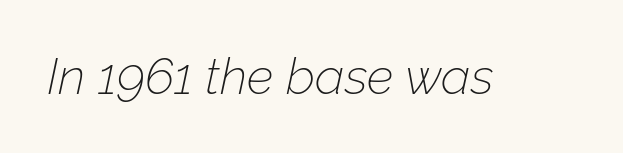
Q: Is the text bold? A: No.
Q: Is the text italic (slanted)? A: Yes, it leans right by about 12 degrees.
Q: Is the text underlined? A: No.
Q: Is the spacing between letters normal or unusually wide? A: Normal.
Q: Width (condensed, normal, or wide)? A: Normal.
Q: Stroke contrast? A: Low.
Q: x-height? A: Medium.
Q: Monospaced? A: No.
